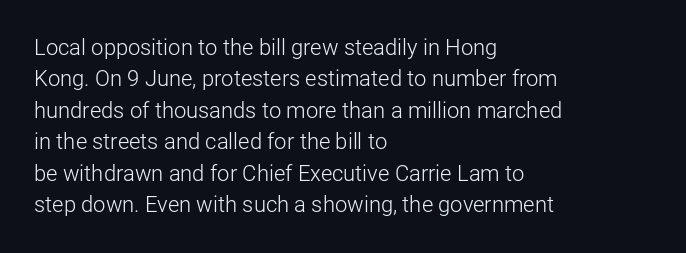
The image shows 22 px text type, upright; set left-aligned, normal line spacing (1.43x), normal letter spacing, not underlined.
